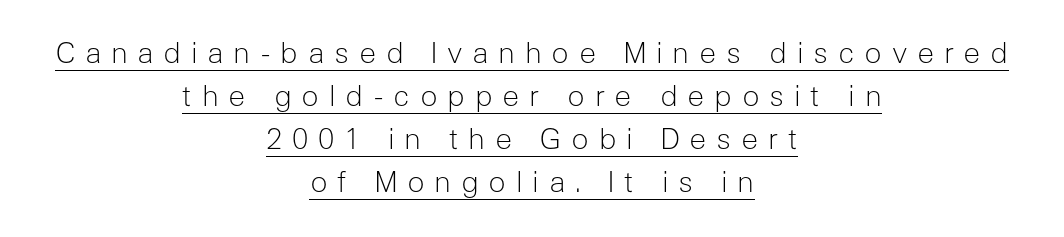
The image shows 29 px light sans-serif type, upright; set centered, normal line spacing (1.48x), unusually wide letter spacing (+0.33 em), underlined; low stroke contrast and a medium x-height.
